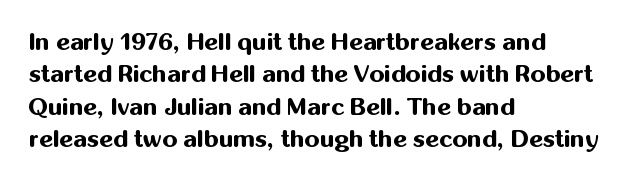
The image shows 24 px bold type, upright; set left-aligned, normal line spacing (1.35x), normal letter spacing, not underlined.
